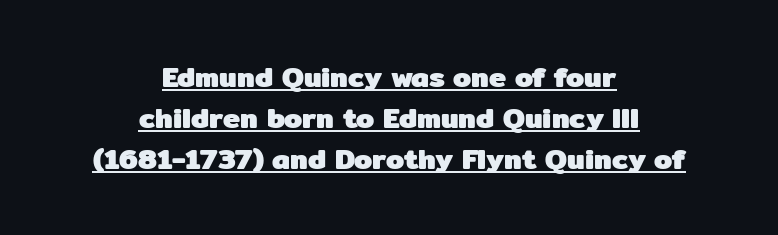
Q: Is the text bold? A: Yes.
Q: Is the text italic (slanted)? A: No, it is upright.
Q: Is the typeface a serif or a sans-serif typeface? A: Sans-serif.
Q: Is the text underlined? A: Yes.
Q: How is the paragraph aligned? A: Centered.
Q: Is the spacing between letters normal or unusually wide? A: Normal.
Q: Is the spacing between lines tight, normal or loose? A: Normal.
Q: Width (condensed, normal, or wide)? A: Normal.
Q: Stroke contrast? A: Low.
Q: x-height? A: Medium.
Q: Monospaced? A: No.
